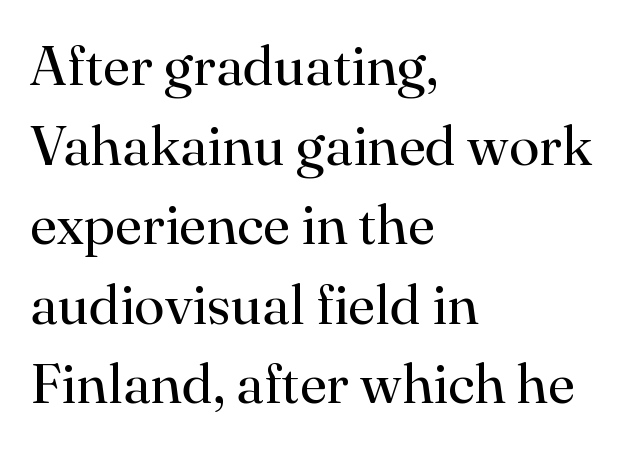
The image shows 56 px regular-weight serif type, upright; set left-aligned, normal line spacing (1.42x), normal letter spacing, not underlined; high stroke contrast and a small x-height.
